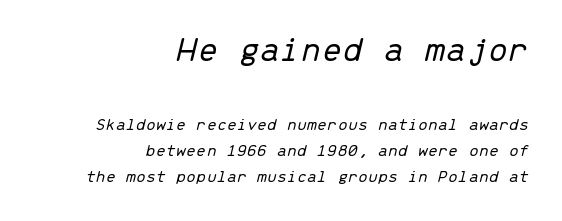
Q: Is the text bold? A: No.
Q: Is the text italic (slanted)? A: Yes, it leans right by about 13 degrees.
Q: Is the text underlined? A: No.
Q: How is the paragraph aligned? A: Right-aligned.
Q: Is the spacing between letters normal or unusually wide? A: Normal.
Q: Is the spacing between lines tight, normal or loose? A: Normal.
Q: Which block of text is set in a larger size, the first (top) or the second (bottom)? A: The first (top) one.
Q: Width (condensed, normal, or wide)? A: Normal.
Q: Stroke contrast? A: Low.
Q: x-height? A: Medium.
Q: Monospaced? A: Yes.
